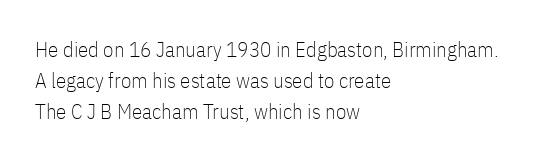
Q: Is the text bold? A: No.
Q: Is the text italic (slanted)? A: No, it is upright.
Q: Is the text underlined? A: No.
Q: How is the paragraph aligned? A: Left-aligned.
Q: Is the spacing between letters normal or unusually wide? A: Normal.
Q: Is the spacing between lines tight, normal or loose? A: Normal.
